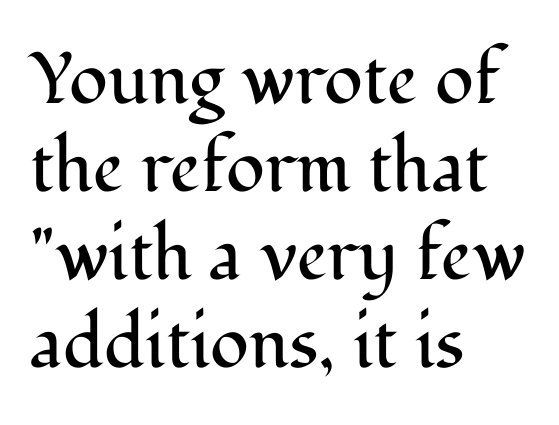
Q: Is the text bold? A: No.
Q: Is the text italic (slanted)? A: No, it is upright.
Q: Is the typeface a serif or a sans-serif typeface? A: Serif.
Q: Is the text underlined? A: No.
Q: How is the paragraph aligned? A: Left-aligned.
Q: Is the spacing between letters normal or unusually wide? A: Normal.
Q: Width (condensed, normal, or wide)? A: Normal.
Q: Stroke contrast? A: Medium.
Q: x-height? A: Medium.
Q: Monospaced? A: No.
